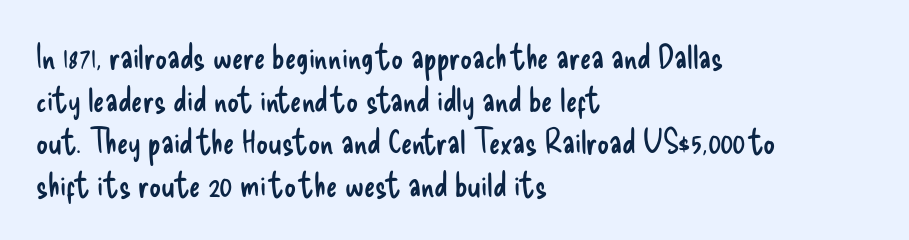
Q: Is the text bold? A: No.
Q: Is the text italic (slanted)? A: No, it is upright.
Q: Is the typeface a serif or a sans-serif typeface? A: Sans-serif.
Q: Is the text underlined? A: No.
Q: How is the paragraph aligned? A: Left-aligned.
Q: Is the spacing between letters normal or unusually wide? A: Normal.
Q: Is the spacing between lines tight, normal or loose? A: Normal.
Q: Width (condensed, normal, or wide)? A: Condensed.
Q: Stroke contrast? A: Low.
Q: x-height? A: Small.
Q: Monospaced? A: No.
